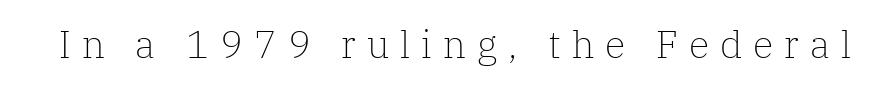
{"serif": "yes", "italic": "no", "bold": "no", "weight": "light", "width": "normal", "stroke_contrast": "low", "x_height": "medium", "monospaced": "no", "underline": "no", "letter_spacing": "wide", "letter_spacing_em": 0.29, "glyph_px": 38}
